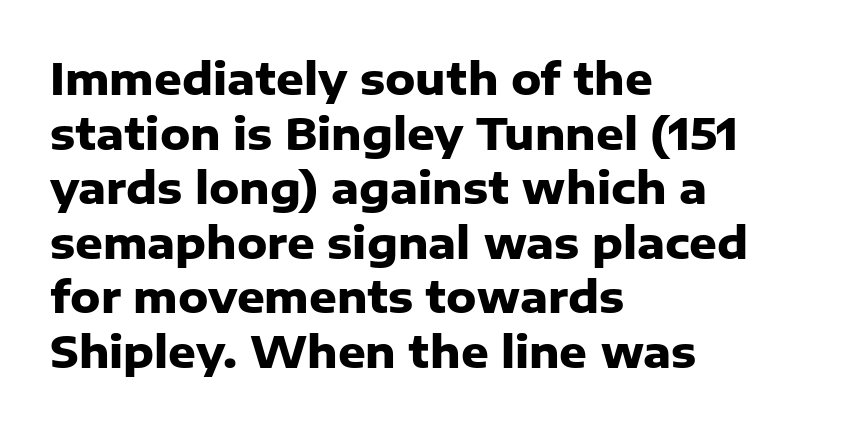
Q: Is the text bold? A: Yes.
Q: Is the text italic (slanted)? A: No, it is upright.
Q: Is the typeface a serif or a sans-serif typeface? A: Sans-serif.
Q: Is the text underlined? A: No.
Q: How is the paragraph aligned? A: Left-aligned.
Q: Is the spacing between letters normal or unusually wide? A: Normal.
Q: Is the spacing between lines tight, normal or loose? A: Normal.
Q: Width (condensed, normal, or wide)? A: Normal.
Q: Stroke contrast? A: Low.
Q: x-height? A: Medium.
Q: Monospaced? A: No.
